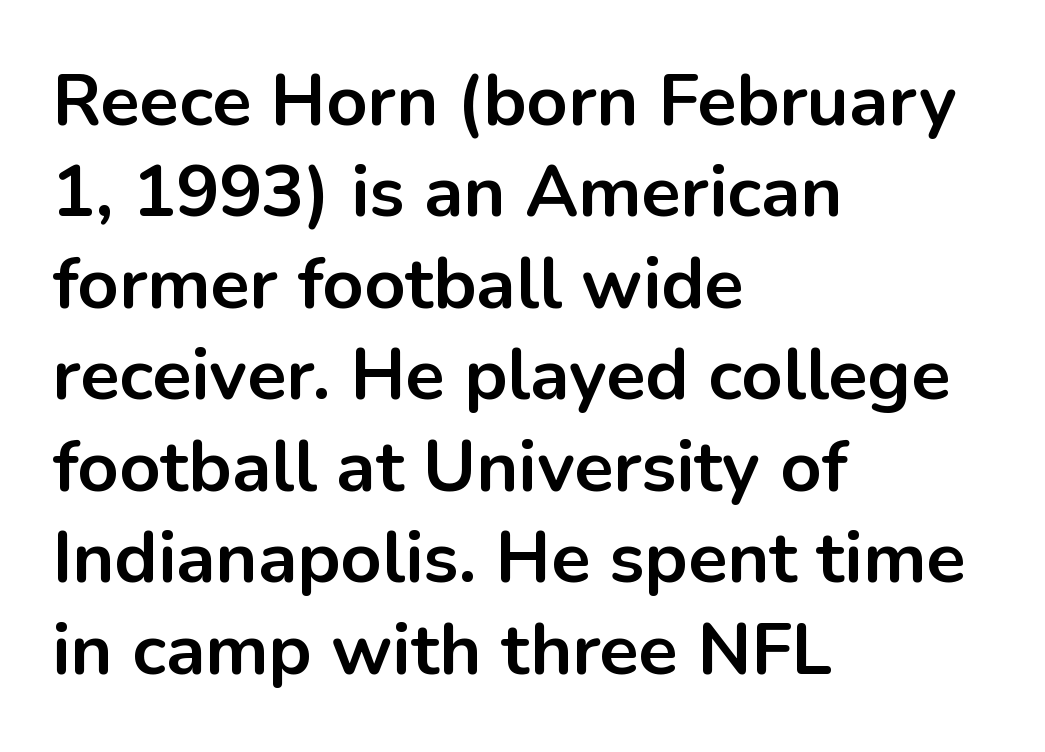
Q: Is the text bold? A: Yes.
Q: Is the text italic (slanted)? A: No, it is upright.
Q: Is the typeface a serif or a sans-serif typeface? A: Sans-serif.
Q: Is the text underlined? A: No.
Q: How is the paragraph aligned? A: Left-aligned.
Q: Is the spacing between letters normal or unusually wide? A: Normal.
Q: Is the spacing between lines tight, normal or loose? A: Normal.
Q: Width (condensed, normal, or wide)? A: Normal.
Q: Stroke contrast? A: Low.
Q: x-height? A: Medium.
Q: Monospaced? A: No.
